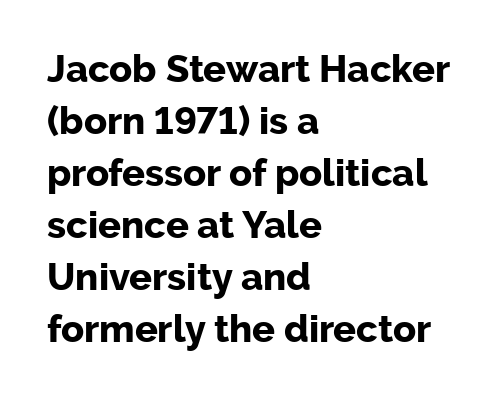
All the whitespace from short lines collects on the right. Quick note: not italic, upright. Chunky letters — that's bold for sure. Spacing verdict: proportional, widths tailored to each character. The block of text has a typical density, with ordinary space between rows. Serif or sans? Sans — the stroke terminals are bare.
